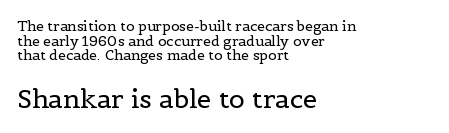
The image shows 26 px text type, upright; set left-aligned, tight line spacing (1.05x), normal letter spacing, not underlined; the second (bottom) block is 1.86x larger.
